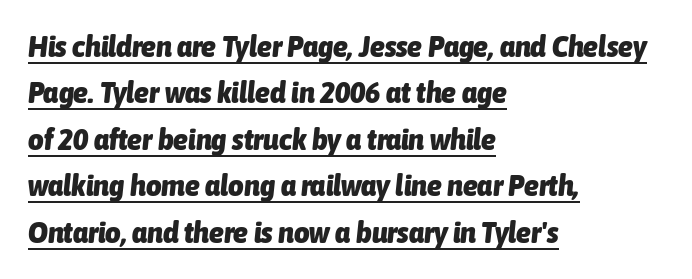
What stands out about the letter spacing? Nothing — it is the standard amount. This block has exactly the height ordinary leading produces. Bold? Absolutely — the strokes are thick and heavy. Has an underline been added? It has.
